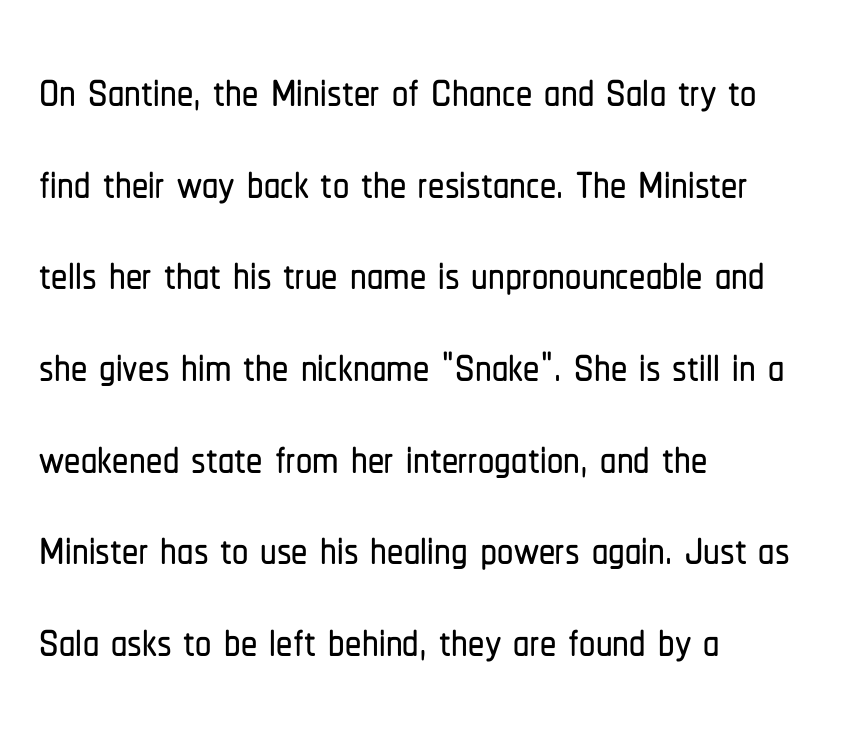
The image shows 65 px condensed sans-serif type, upright; set left-aligned, normal line spacing (1.41x), normal letter spacing, not underlined; low stroke contrast and a medium x-height.
